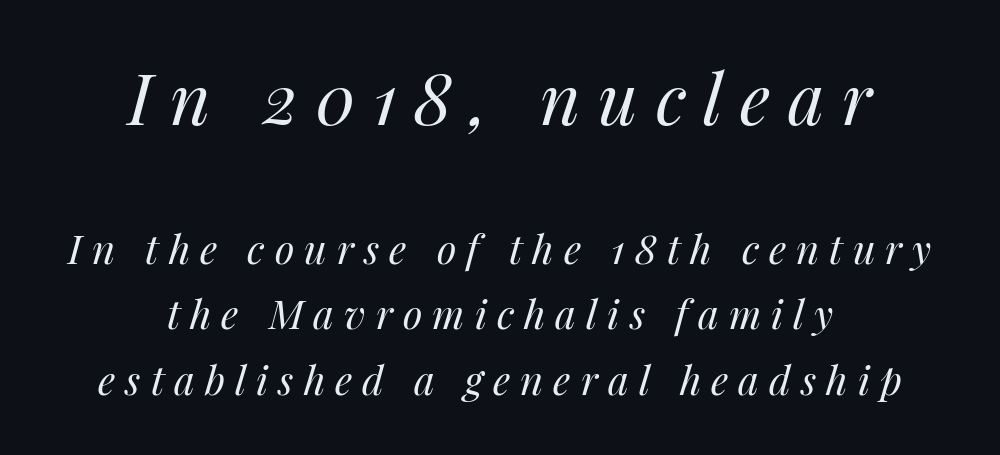
Q: Is the text bold? A: No.
Q: Is the text italic (slanted)? A: Yes, it leans right by about 14 degrees.
Q: Is the text underlined? A: No.
Q: How is the paragraph aligned? A: Centered.
Q: Is the spacing between letters normal or unusually wide? A: Unusually wide.
Q: Is the spacing between lines tight, normal or loose? A: Normal.
Q: Which block of text is set in a larger size, the first (top) or the second (bottom)? A: The first (top) one.
Q: Width (condensed, normal, or wide)? A: Normal.
Q: Stroke contrast? A: Medium.
Q: x-height? A: Medium.
Q: Monospaced? A: No.
